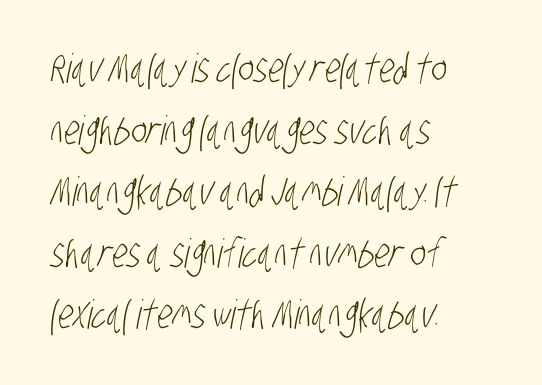
{"serif": "no", "bold": "no", "weight": "light", "width": "condensed", "stroke_contrast": "low", "x_height": "large", "monospaced": "no", "underline": "no", "align": "left", "line_spacing": "normal", "line_spacing_ratio": 1.54, "letter_spacing": "normal", "letter_spacing_em": 0.0, "glyph_px": 40}
